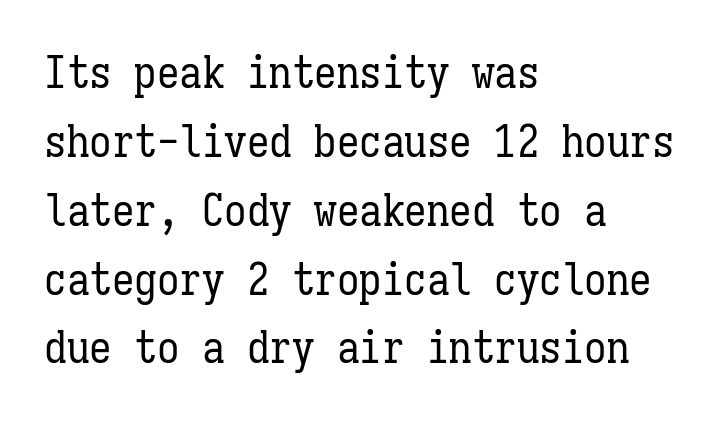
{"italic": "no", "bold": "no", "weight": "regular", "width": "condensed", "stroke_contrast": "low", "x_height": "medium", "monospaced": "yes", "underline": "no", "align": "left", "line_spacing": "normal", "line_spacing_ratio": 1.53, "letter_spacing": "normal", "letter_spacing_em": 0.0, "glyph_px": 45}
